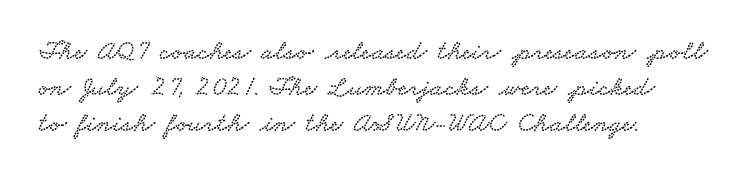
A bare baseline throughout the passage. A normal amount of white space separates one row of letters from the next. Looks like regular typesetting: each glyph gets only the width it needs. How are the letters spaced? Ordinarily, with no added tracking.
